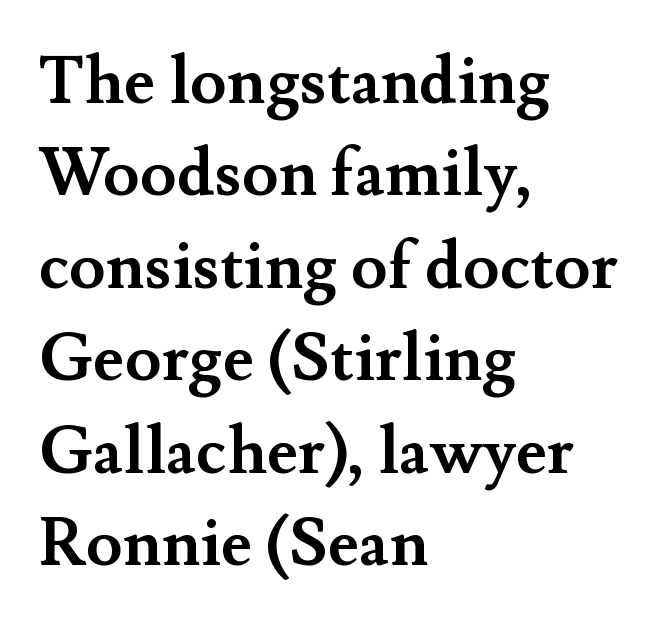
Does the type have serifs? Yes, each stem ends in a small foot. Does the weight exceed regular? Yes, all the way to bold. These lines are set flush left with a ragged right edge. Compared with typical body copy, the letter spacing here is the same. Does the leading feel generous? No, just average. Proportional: the letters do not fall into vertical columns.
